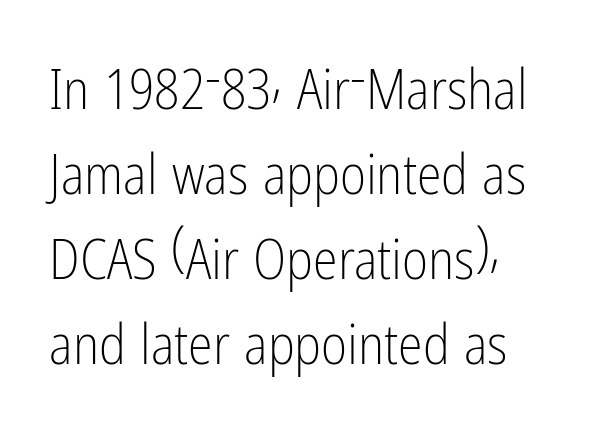
Check under the words: just untouched page. Compared with a typical body face, this is equally light or lighter still. Reading down the column, the eye jumps a familiar distance to each next line. Serif or sans? Sans — the stroke terminals are bare.
